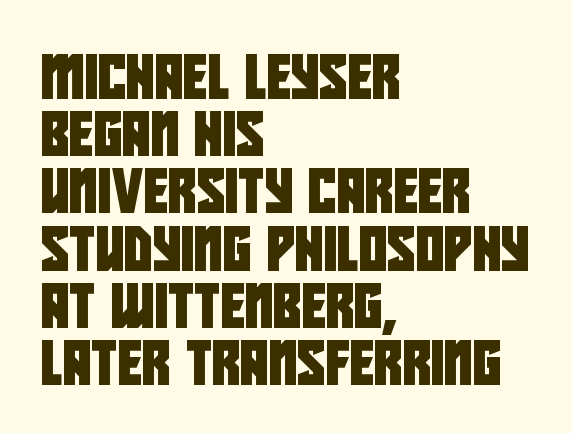
The type family on display is of the sans-serif kind. Observe the ordinary spacing: letters are neighbours, not strangers. The leading is moderate, giving the passage an even texture. Lines of text with bare space underneath. This sample is left-justified, so line endings fall wherever the words run out. This sample has the flowing, uneven cadence of proportional lettering.
